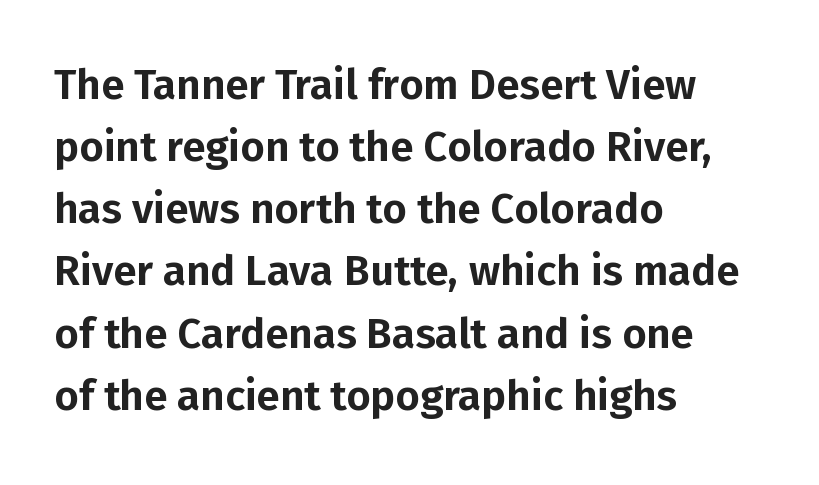
This rendering uses left alignment, leaving the right contour irregular. Does the lettering tilt? It doesn't — this is upright. The passage shown has conventional tracking throughout. Proportional: the letters do not fall into vertical columns.
